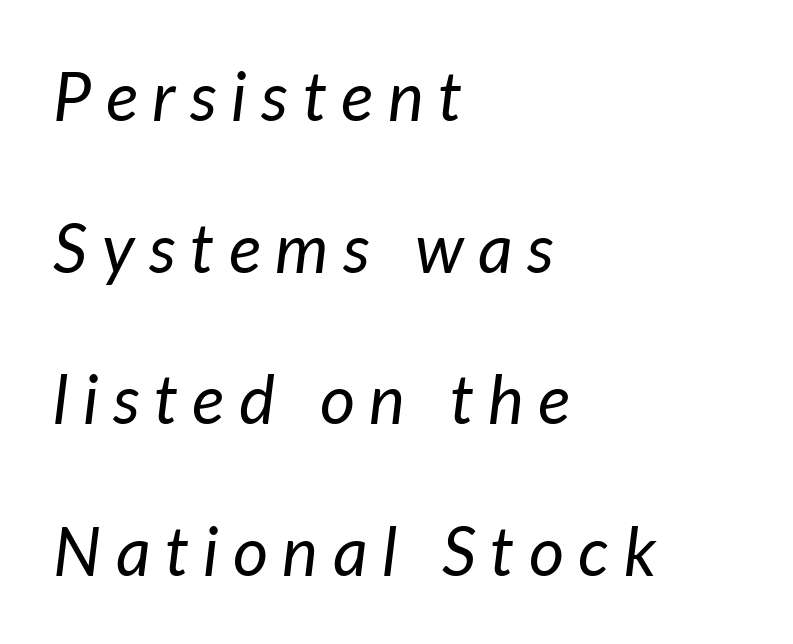
The image shows 68 px regular-weight type, italic (leaning right); set left-aligned, loose line spacing (2.23x), unusually wide letter spacing (+0.21 em), not underlined; low stroke contrast and a medium x-height.
